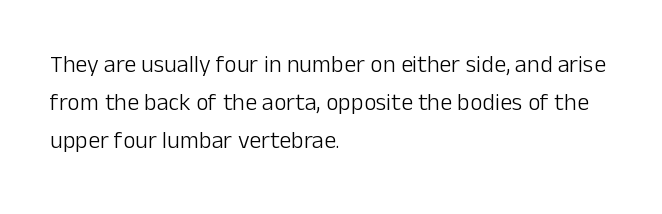
The image shows 24 px text type, upright; set left-aligned, normal line spacing (1.59x), normal letter spacing, not underlined.
